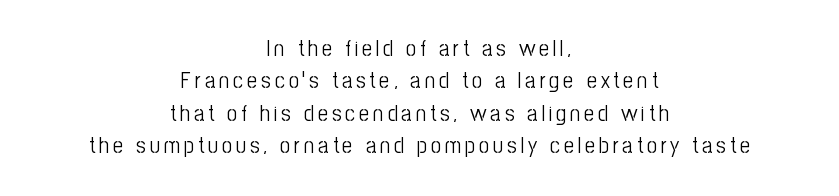
Q: Is the text bold? A: No.
Q: Is the text italic (slanted)? A: No, it is upright.
Q: Is the text underlined? A: No.
Q: How is the paragraph aligned? A: Centered.
Q: Is the spacing between lines tight, normal or loose? A: Normal.
